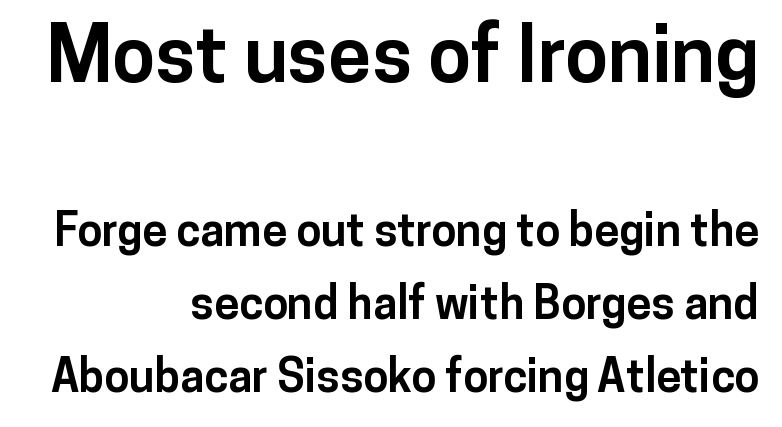
Which of the two is more prominent by size? The first, at the top. Caption: standard tracking, unaltered. Whoever set this chose a conventional vertical rhythm. The axis of the letterforms is exactly vertical. The letters carry no serifs — their stems end cleanly without finishing strokes. Nobody drew a line under any word here.
